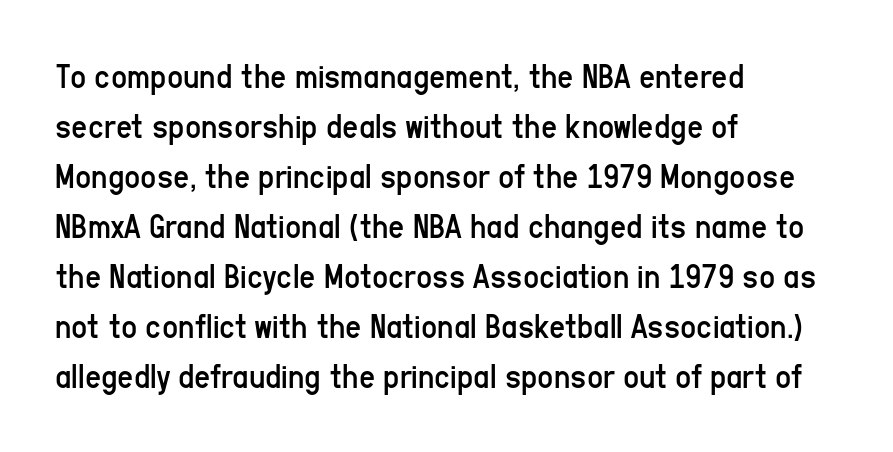
{"serif": "no", "italic": "no", "bold": "no", "weight": "regular", "width": "condensed", "stroke_contrast": "low", "x_height": "medium", "monospaced": "no", "underline": "no", "align": "left", "line_spacing": "normal", "line_spacing_ratio": 1.43, "letter_spacing": "normal", "letter_spacing_em": 0.0, "glyph_px": 35}
